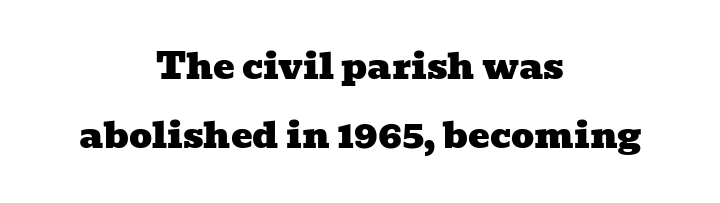
{"serif": "yes", "width": "wide", "stroke_contrast": "low", "x_height": "medium", "monospaced": "no", "underline": "no", "align": "center", "line_spacing": "loose", "line_spacing_ratio": 1.93, "letter_spacing": "normal", "letter_spacing_em": 0.0, "glyph_px": 36}
